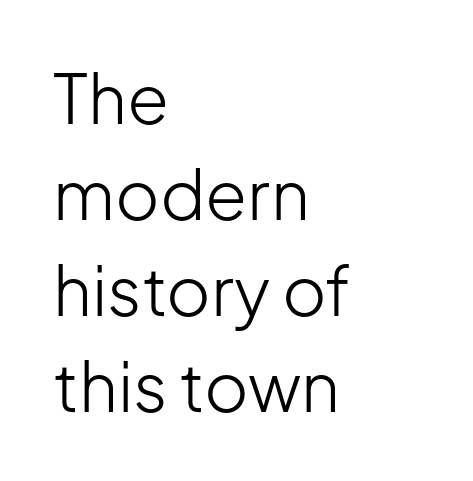
Q: Is the text bold? A: No.
Q: Is the text italic (slanted)? A: No, it is upright.
Q: Is the typeface a serif or a sans-serif typeface? A: Sans-serif.
Q: Is the text underlined? A: No.
Q: How is the paragraph aligned? A: Left-aligned.
Q: Is the spacing between letters normal or unusually wide? A: Normal.
Q: Is the spacing between lines tight, normal or loose? A: Normal.
Q: Width (condensed, normal, or wide)? A: Normal.
Q: Stroke contrast? A: Low.
Q: x-height? A: Medium.
Q: Monospaced? A: No.
